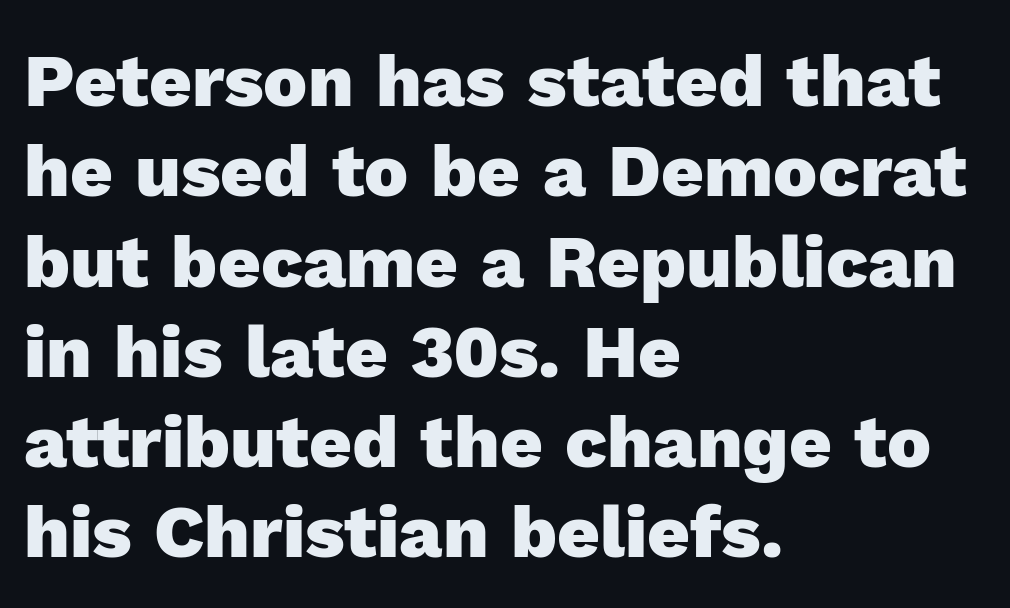
The image shows 74 px heavy sans-serif type, upright; set left-aligned, line spacing 1.22x, normal letter spacing, not underlined; a medium x-height.
